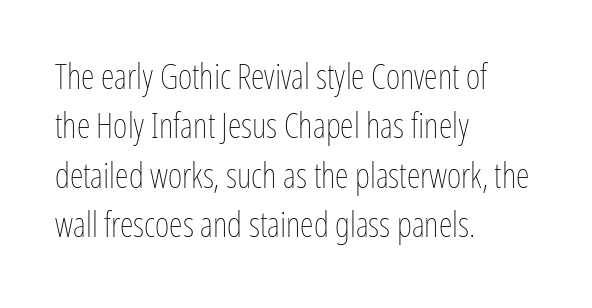
{"italic": "no", "bold": "no", "weight": "thin", "width": "condensed", "stroke_contrast": "low", "x_height": "medium", "monospaced": "no", "underline": "no", "align": "left", "line_spacing": "normal", "line_spacing_ratio": 1.41, "letter_spacing": "normal", "letter_spacing_em": 0.0, "glyph_px": 35}
